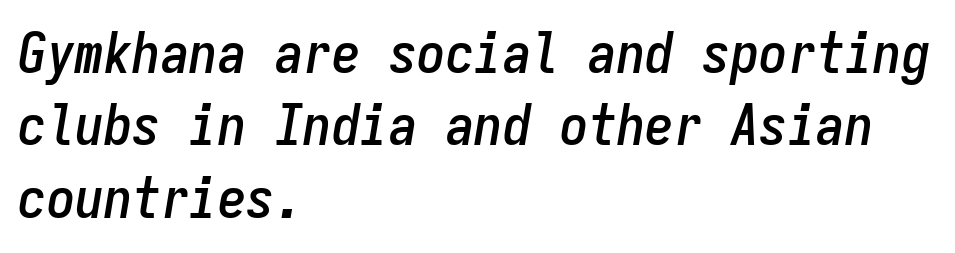
{"italic": "yes", "lean": "right", "slant_degrees": 9, "width": "condensed", "stroke_contrast": "low", "x_height": "medium", "monospaced": "yes", "underline": "no", "align": "left", "line_spacing": "normal", "line_spacing_ratio": 1.27, "letter_spacing": "normal", "letter_spacing_em": 0.0, "glyph_px": 57}
